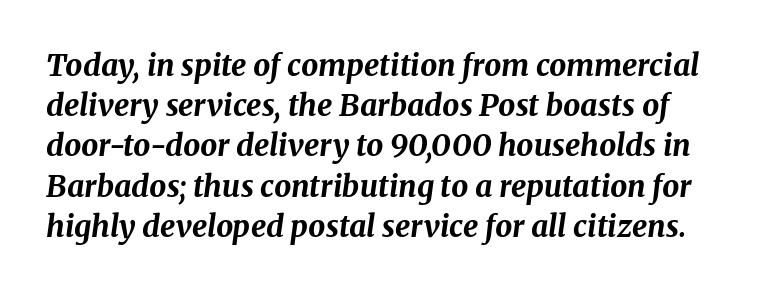
{"italic": "yes", "lean": "right", "slant_degrees": 8, "bold": "yes", "weight": "bold", "width": "normal", "stroke_contrast": "medium", "x_height": "medium", "monospaced": "no", "underline": "no", "line_spacing": "normal", "line_spacing_ratio": 1.34, "letter_spacing": "normal", "letter_spacing_em": 0.0, "glyph_px": 30}
